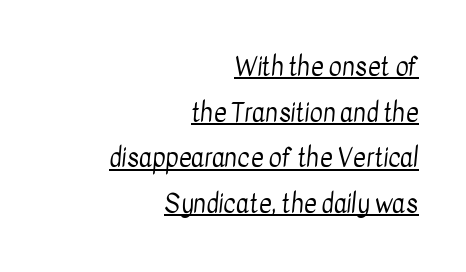
Look at the tracking — it's just the regular setting, nothing added. The typeface has the unassuming heft of standard copy or less. What decoration does the sample have? An underline. Notice how the passage keeps a crisp vertical edge on the right only.
